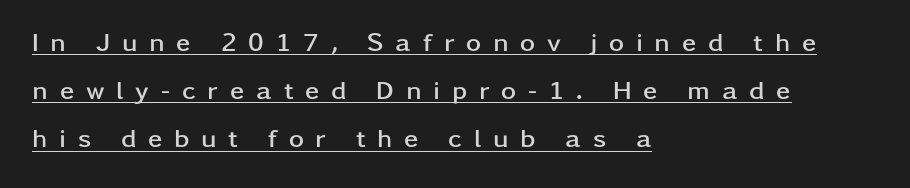
{"italic": "no", "bold": "yes", "underline": "yes", "align": "left", "line_spacing_ratio": 1.85, "letter_spacing": "wide", "letter_spacing_em": 0.45, "glyph_px": 26}
